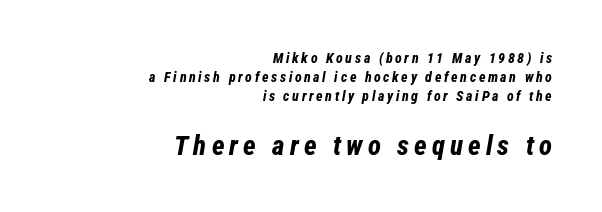
Q: Is the text bold? A: Yes.
Q: Is the text italic (slanted)? A: Yes, it leans right by about 12 degrees.
Q: Is the text underlined? A: No.
Q: How is the paragraph aligned? A: Right-aligned.
Q: Is the spacing between lines tight, normal or loose? A: Normal.
Q: Which block of text is set in a larger size, the first (top) or the second (bottom)? A: The second (bottom) one.
